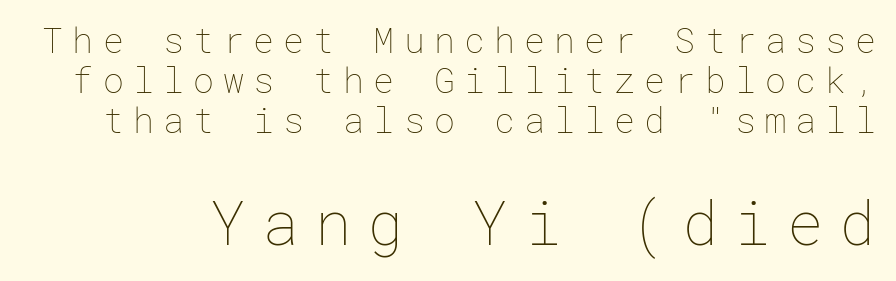
The image shows 61 px thin type, upright; set tight line spacing (1.14x), unusually wide letter spacing (+0.26 em), not underlined; the second (bottom) block is 1.74x larger; low stroke contrast and a medium x-height.
